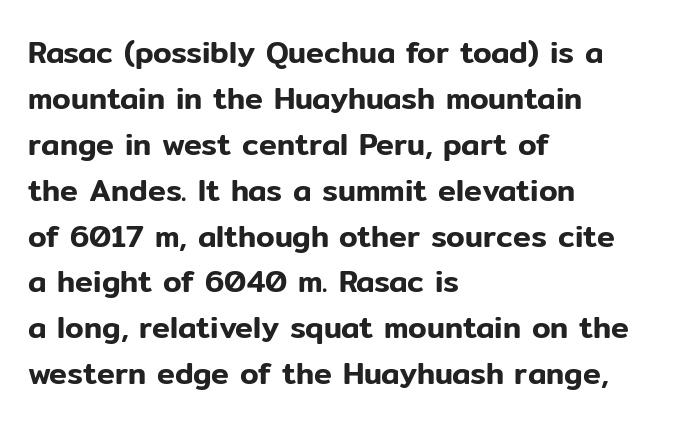
Casual observation: everything's shoved over to the left. Whoever set this chose a conventional vertical rhythm. Unlike italic type, these characters show no tilt at all. Compared with typical body copy, the letter spacing here is the same. The baseline area is clear. Regarding serifs, this sample does without them.
